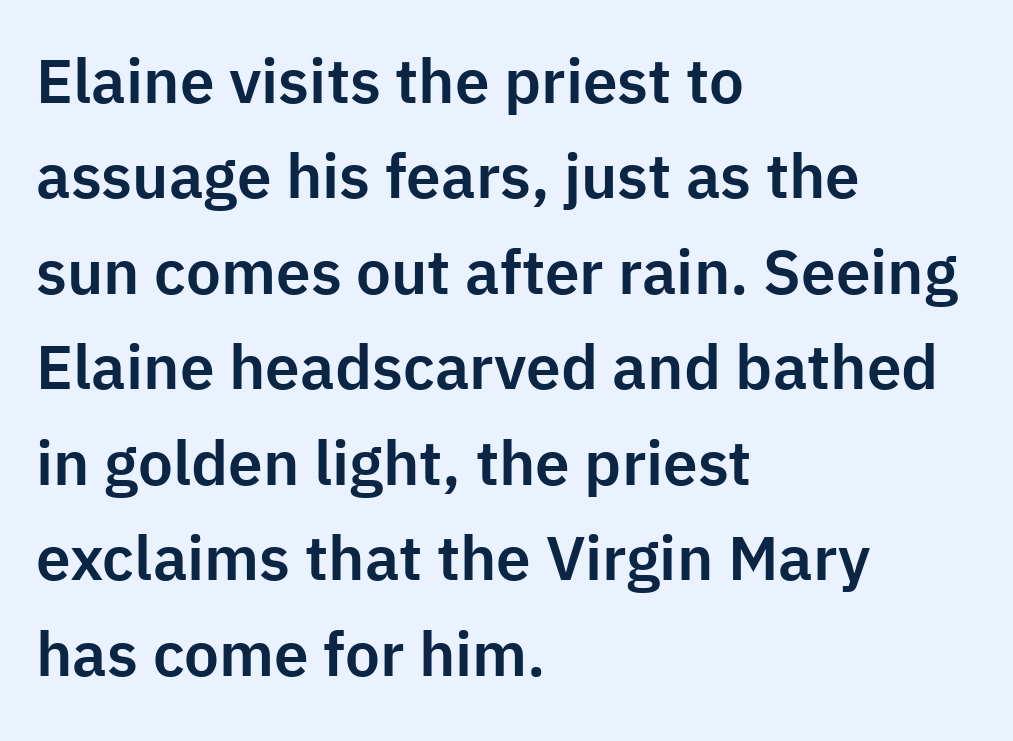
Q: Is the text italic (slanted)? A: No, it is upright.
Q: Is the typeface a serif or a sans-serif typeface? A: Sans-serif.
Q: Is the text underlined? A: No.
Q: How is the paragraph aligned? A: Left-aligned.
Q: Is the spacing between letters normal or unusually wide? A: Normal.
Q: Is the spacing between lines tight, normal or loose? A: Normal.
Q: Width (condensed, normal, or wide)? A: Normal.
Q: Stroke contrast? A: Low.
Q: x-height? A: Medium.
Q: Monospaced? A: No.
